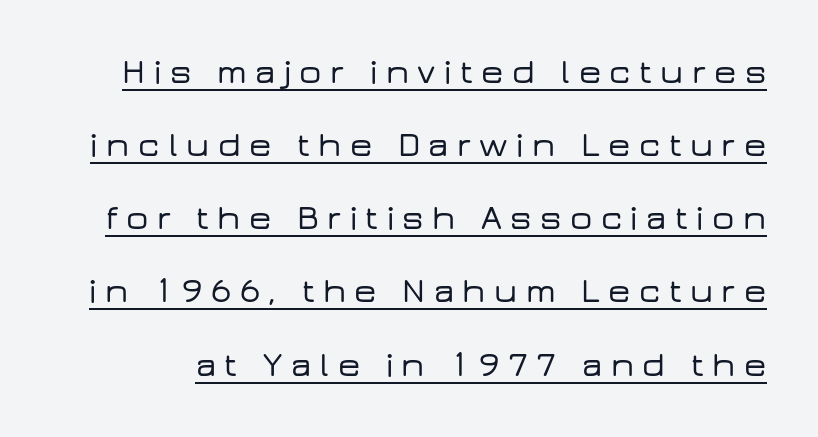
{"serif": "no", "italic": "no", "width": "wide", "stroke_contrast": "low", "x_height": "medium", "monospaced": "no", "underline": "yes", "line_spacing": "loose", "line_spacing_ratio": 2.09, "letter_spacing": "wide", "letter_spacing_em": 0.24, "glyph_px": 35}
